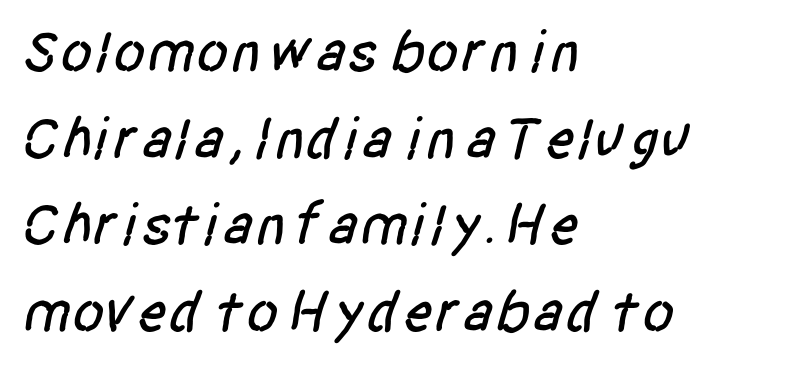
{"serif": "no", "width": "condensed", "stroke_contrast": "low", "x_height": "large", "monospaced": "no", "underline": "no", "align": "left", "line_spacing": "normal", "line_spacing_ratio": 1.47, "letter_spacing": "normal", "letter_spacing_em": 0.0, "glyph_px": 59}
